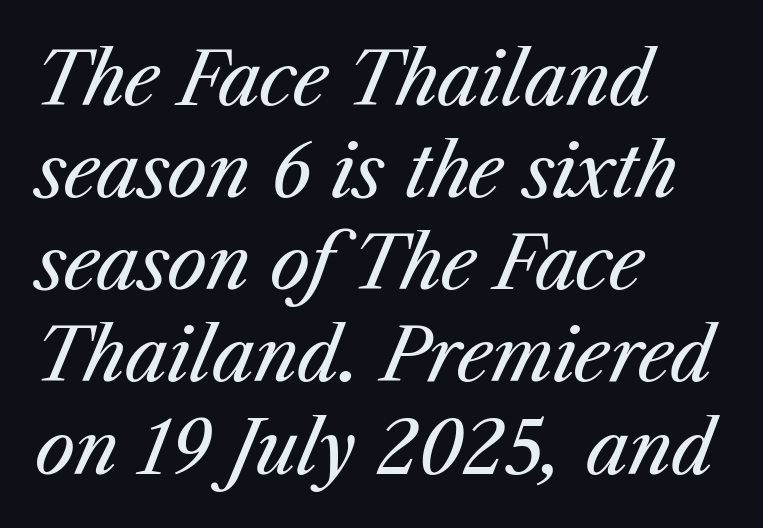
The face used here is proportionally spaced, like ordinary book or web type. On a weight scale, this lands at 450 or below. The strip under each line holds only bare page. A typesetter would call this leading conventional body-copy spacing. Does the copy run flush right? No — it runs flush left.
